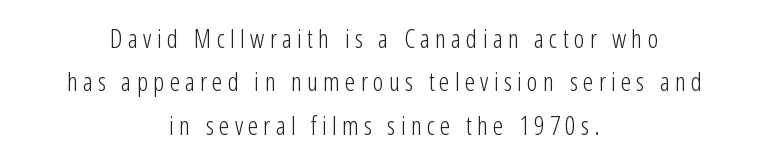
{"italic": "no", "bold": "no", "underline": "no", "align": "center", "line_spacing": "normal", "line_spacing_ratio": 1.67, "letter_spacing": "wide", "letter_spacing_em": 0.2, "glyph_px": 26}
